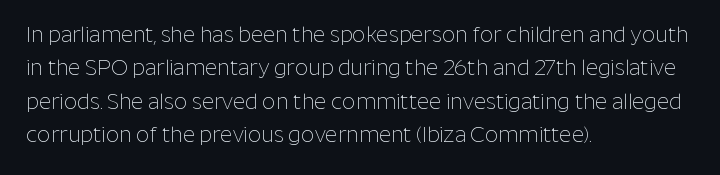
How would I describe the line gaps? Plain and ordinary. Weight: in the light-to-regular range. The type is set solid horizontally, with unmodified tracking. The lines are quadded left.
